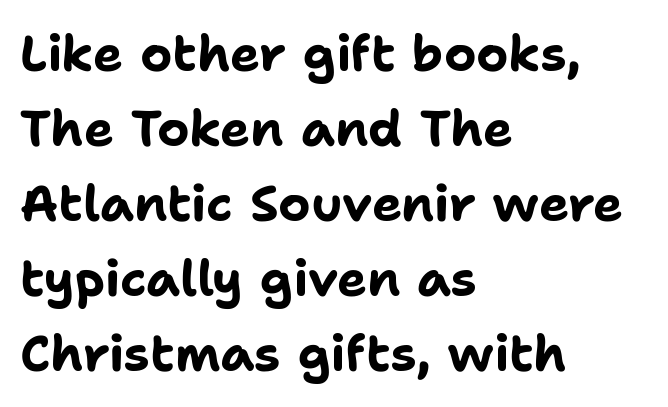
Q: Is the text bold? A: Yes.
Q: Is the text italic (slanted)? A: No, it is upright.
Q: Is the typeface a serif or a sans-serif typeface? A: Sans-serif.
Q: Is the text underlined? A: No.
Q: How is the paragraph aligned? A: Left-aligned.
Q: Is the spacing between letters normal or unusually wide? A: Normal.
Q: Is the spacing between lines tight, normal or loose? A: Normal.
Q: Width (condensed, normal, or wide)? A: Normal.
Q: Stroke contrast? A: Low.
Q: x-height? A: Medium.
Q: Monospaced? A: No.
